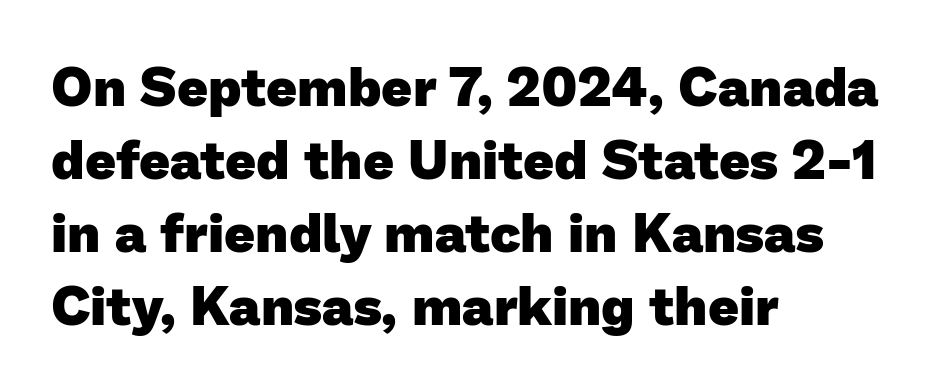
Q: Is the text bold? A: Yes.
Q: Is the typeface a serif or a sans-serif typeface? A: Sans-serif.
Q: Is the text underlined? A: No.
Q: How is the paragraph aligned? A: Left-aligned.
Q: Is the spacing between letters normal or unusually wide? A: Normal.
Q: Is the spacing between lines tight, normal or loose? A: Normal.
Q: Width (condensed, normal, or wide)? A: Normal.
Q: Stroke contrast? A: Low.
Q: x-height? A: Medium.
Q: Monospaced? A: No.
